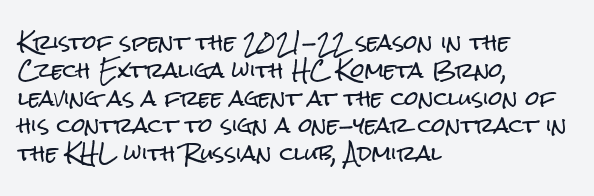
{"italic": "no", "underline": "no", "align": "left", "line_spacing": "normal", "line_spacing_ratio": 1.39, "letter_spacing": "normal", "letter_spacing_em": 0.0, "glyph_px": 20}
